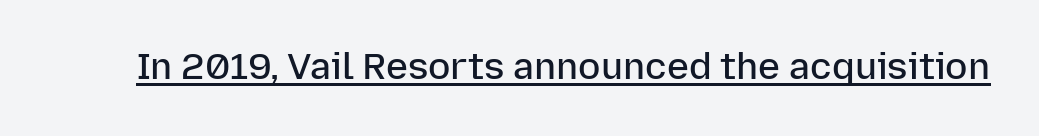
Q: Is the text bold? A: Semi-bold.
Q: Is the text italic (slanted)? A: No, it is upright.
Q: Is the typeface a serif or a sans-serif typeface? A: Sans-serif.
Q: Is the text underlined? A: Yes.
Q: Is the spacing between letters normal or unusually wide? A: Normal.
Q: Width (condensed, normal, or wide)? A: Normal.
Q: Stroke contrast? A: Low.
Q: x-height? A: Medium.
Q: Monospaced? A: No.
